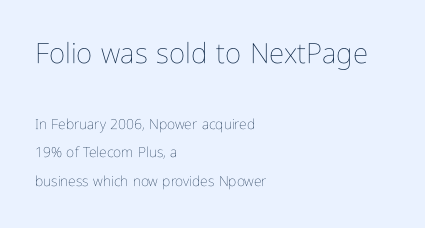
Q: Is the text bold? A: No.
Q: Is the text italic (slanted)? A: No, it is upright.
Q: Is the text underlined? A: No.
Q: How is the paragraph aligned? A: Left-aligned.
Q: Is the spacing between letters normal or unusually wide? A: Normal.
Q: Is the spacing between lines tight, normal or loose? A: Loose.
Q: Which block of text is set in a larger size, the first (top) or the second (bottom)? A: The first (top) one.
Q: Width (condensed, normal, or wide)? A: Condensed.
Q: Stroke contrast? A: Low.
Q: x-height? A: Medium.
Q: Monospaced? A: No.
